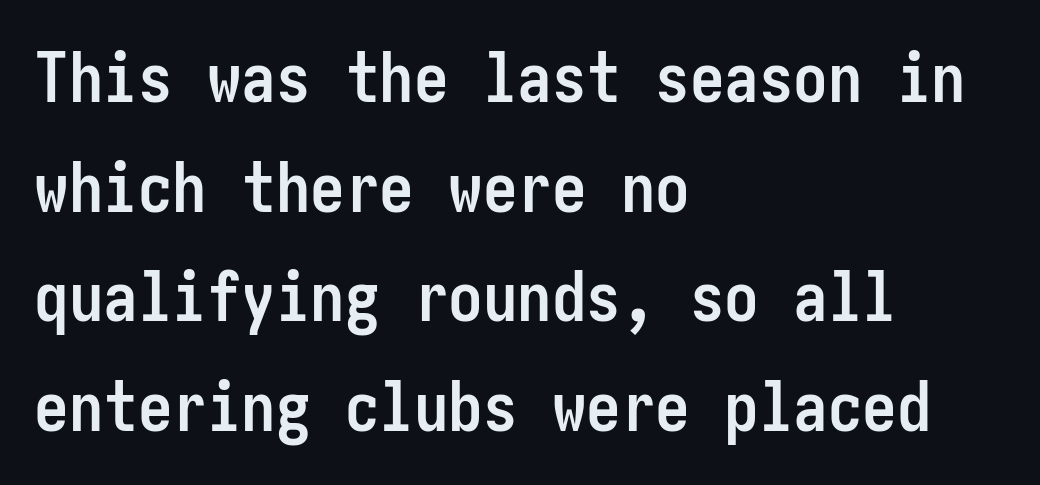
{"serif": "no", "italic": "no", "bold": "yes", "weight": "semibold", "width": "condensed", "stroke_contrast": "low", "x_height": "medium", "underline": "no", "align": "left", "line_spacing": "normal", "line_spacing_ratio": 1.59, "letter_spacing": "normal", "letter_spacing_em": 0.0, "glyph_px": 69}
